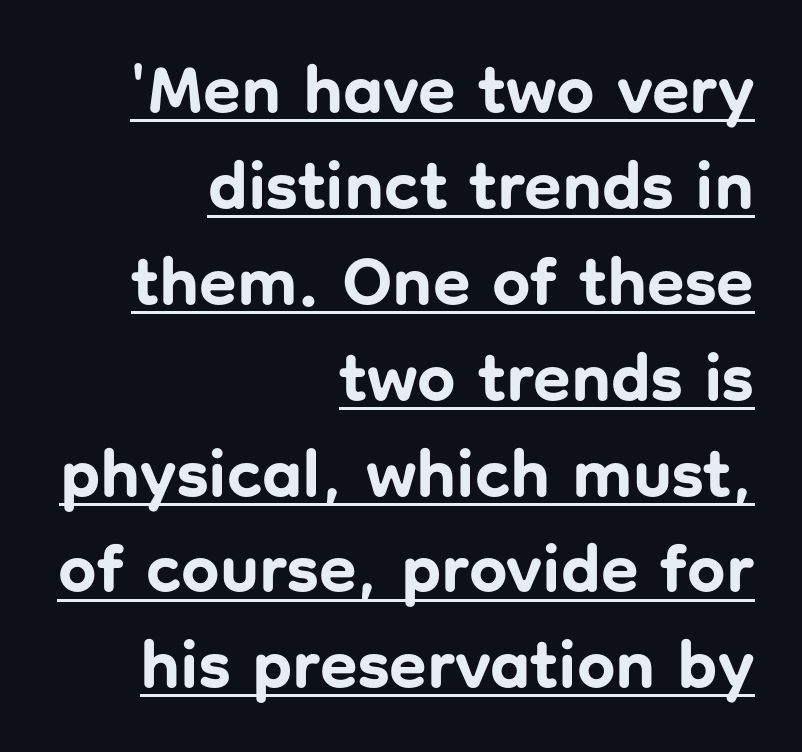
{"serif": "no", "italic": "no", "bold": "yes", "weight": "bold", "width": "normal", "stroke_contrast": "low", "x_height": "medium", "monospaced": "no", "underline": "yes", "align": "right", "line_spacing": "normal", "line_spacing_ratio": 1.41, "letter_spacing": "normal", "letter_spacing_em": 0.0, "glyph_px": 68}
